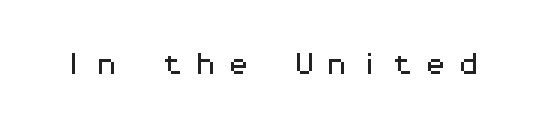
Q: Is the text italic (slanted)? A: No, it is upright.
Q: Is the text underlined? A: No.
Q: Is the spacing between letters normal or unusually wide? A: Unusually wide.
